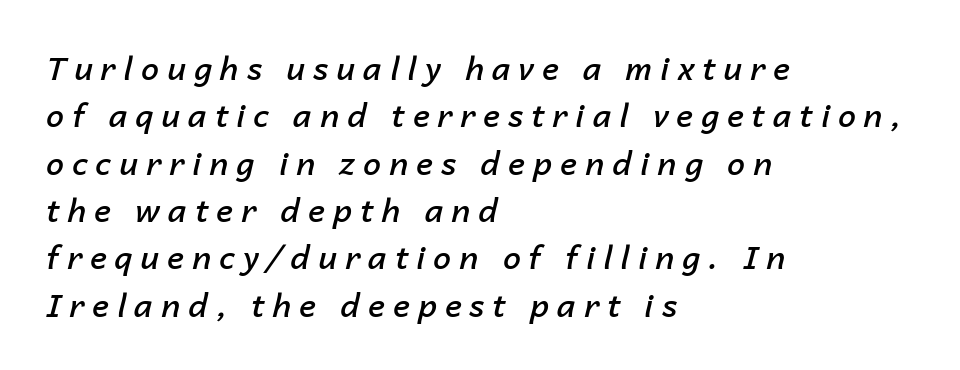
{"italic": "yes", "lean": "right", "slant_degrees": 14, "bold": "semi", "weight": "semibold", "width": "normal", "stroke_contrast": "low", "x_height": "medium", "monospaced": "no", "underline": "no", "align": "left", "line_spacing": "normal", "line_spacing_ratio": 1.48, "letter_spacing": "wide", "letter_spacing_em": 0.25, "glyph_px": 32}
